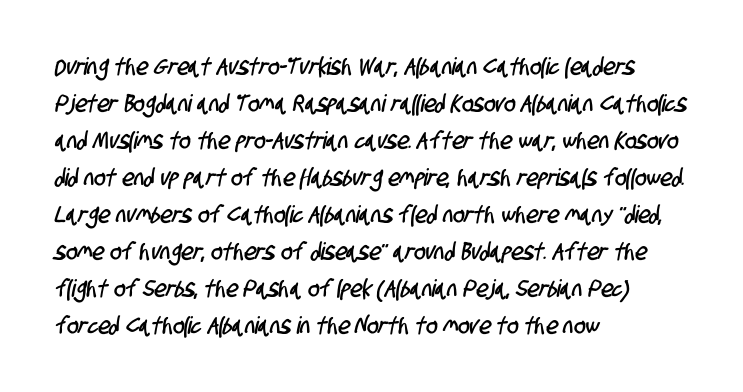
The space beneath each line is pristine and unruled. Nobody touched the tracking dial on this one. One-word summary of the alignment: left. The vertical gap from one line to the next is medium.
